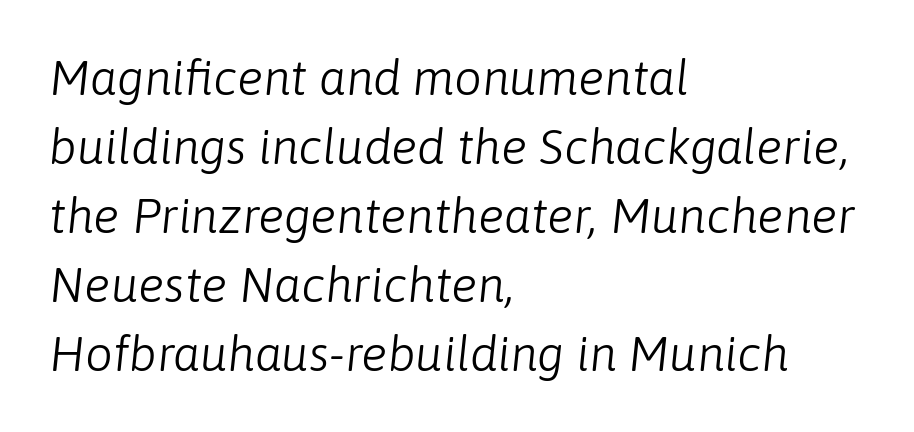
The font's italic variant was chosen for this text. The typesetting does not lean heavy: it is not bold. The paragraph has a hard left edge and a soft right edge. Glyph-to-glyph distance matches everyday printed text. Nobody drew a line under any word here. Character widths vary here, with narrow letters taking less room than wide ones.
